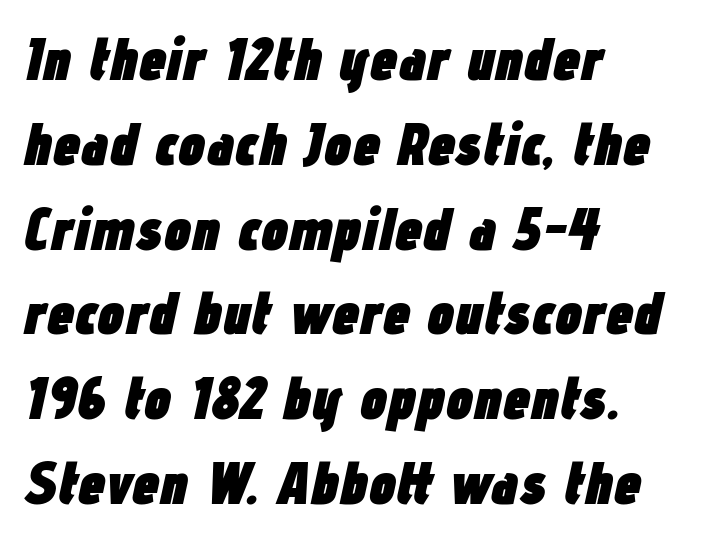
Q: Is the text bold? A: Yes.
Q: Is the text italic (slanted)? A: Yes, it leans right by about 12 degrees.
Q: Is the text underlined? A: No.
Q: How is the paragraph aligned? A: Left-aligned.
Q: Is the spacing between letters normal or unusually wide? A: Normal.
Q: Is the spacing between lines tight, normal or loose? A: Normal.
Q: Width (condensed, normal, or wide)? A: Condensed.
Q: Stroke contrast? A: Low.
Q: x-height? A: Medium.
Q: Monospaced? A: No.
